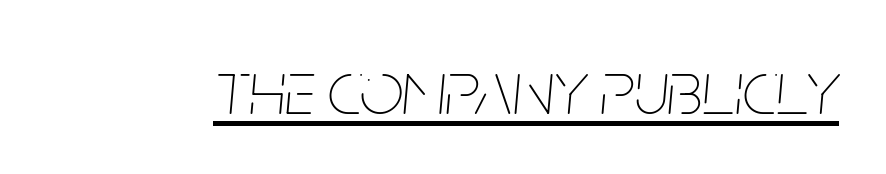
Posture: slanted. These lines are rendered in a variable-pitch font. Underlining? Definitely there. Nobody touched the tracking dial on this one. These glyphs show unthickened strokes, regular width or finer.
